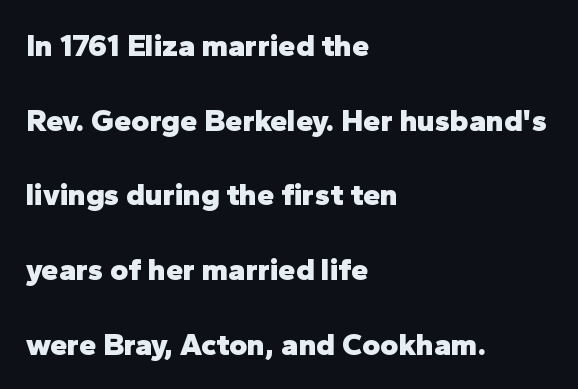
The specimen omits any rule beneath the text block's lines. This rendering uses left alignment, leaving the right contour irregular. A typesetter would call this proportional, since set widths differ per character. Type style note: lacks serifs. The passage shown has conventional tracking throughout.
